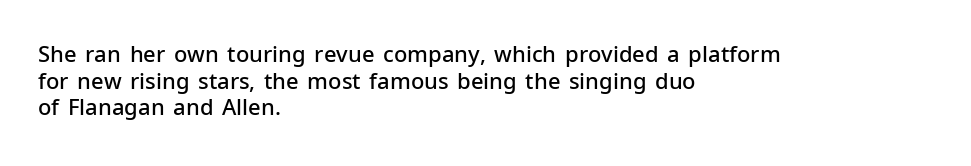
{"italic": "no", "bold": "semi", "underline": "no", "align": "left", "line_spacing_ratio": 1.21, "letter_spacing": "normal", "letter_spacing_em": 0.0, "glyph_px": 22}
